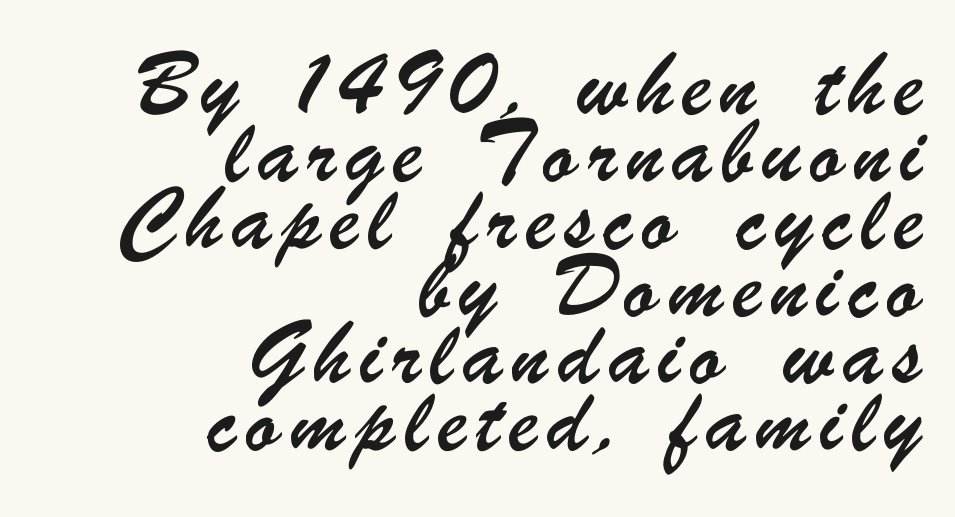
The image shows 40 px condensed sans-serif type; set right-aligned, normal line spacing (1.68x), unusually wide letter spacing (+0.22 em), not underlined; low stroke contrast and a small x-height.
